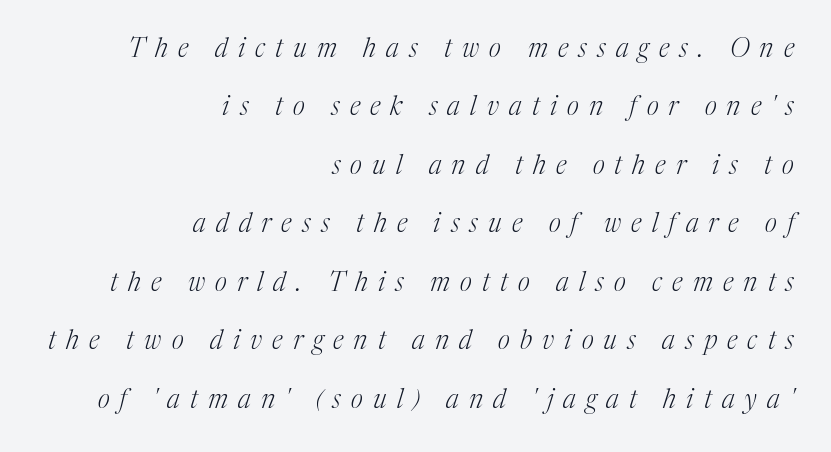
{"italic": "yes", "lean": "right", "slant_degrees": 17, "bold": "no", "underline": "no", "align": "right", "line_spacing": "loose", "line_spacing_ratio": 2.25, "letter_spacing": "wide", "letter_spacing_em": 0.39, "glyph_px": 26}
